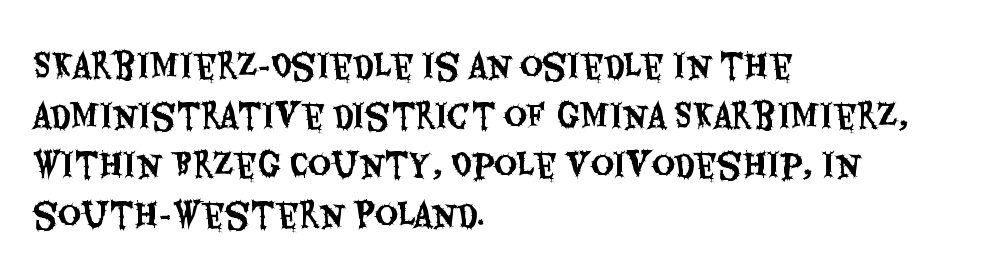
Q: Is the text italic (slanted)? A: No, it is upright.
Q: Is the typeface a serif or a sans-serif typeface? A: Sans-serif.
Q: Is the text underlined? A: No.
Q: How is the paragraph aligned? A: Left-aligned.
Q: Is the spacing between letters normal or unusually wide? A: Normal.
Q: Is the spacing between lines tight, normal or loose? A: Normal.
Q: Width (condensed, normal, or wide)? A: Condensed.
Q: Stroke contrast? A: Medium.
Q: x-height? A: Large.
Q: Monospaced? A: No.
